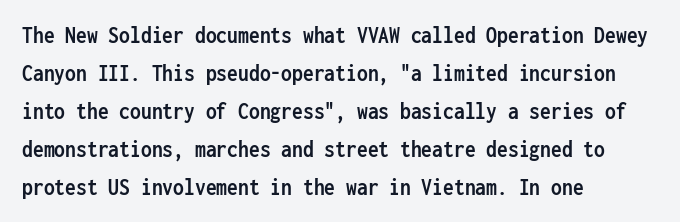
The space between consecutive lines is moderate. Alignment: flush left. The passage shown is not underscored anywhere. The type is set solid horizontally, with unmodified tracking. The characters look thick and weighty, a clear bold. Unlike italic type, these characters show no tilt at all.
